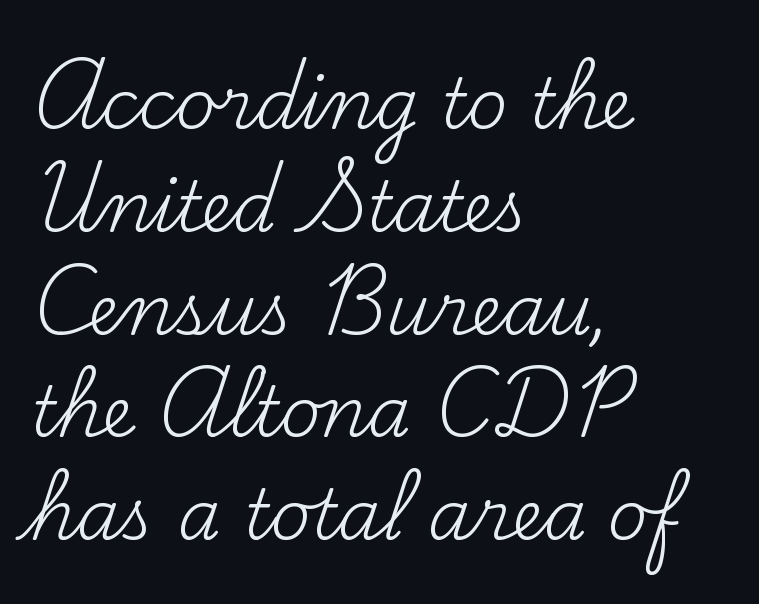
Q: Is the text bold? A: No.
Q: Is the text italic (slanted)? A: Yes.
Q: Is the typeface a serif or a sans-serif typeface? A: Serif.
Q: Is the text underlined? A: No.
Q: How is the paragraph aligned? A: Left-aligned.
Q: Is the spacing between letters normal or unusually wide? A: Normal.
Q: Is the spacing between lines tight, normal or loose? A: Normal.
Q: Width (condensed, normal, or wide)? A: Normal.
Q: Stroke contrast? A: Medium.
Q: x-height? A: Small.
Q: Monospaced? A: No.
